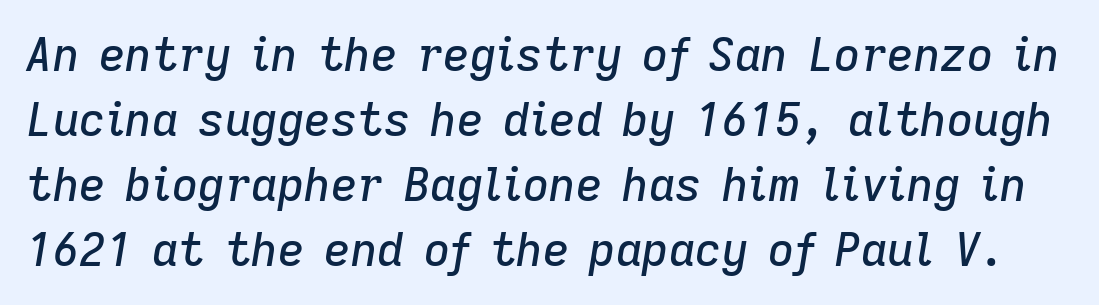
The rendering uses a moderate line-height, typical for paragraphs. Spacing verdict: proportional, widths tailored to each character. Short note: letters normally spaced. An italicized treatment has been applied to the whole sample. The specimen omits any rule beneath the text block's lines.
